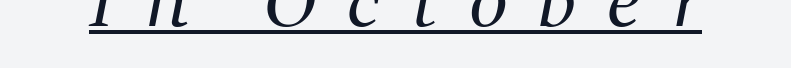
{"serif": "yes", "bold": "no", "weight": "regular", "width": "normal", "stroke_contrast": "medium", "x_height": "medium", "monospaced": "no", "underline": "yes", "letter_spacing": "wide", "letter_spacing_em": 0.46, "glyph_px": 68}
